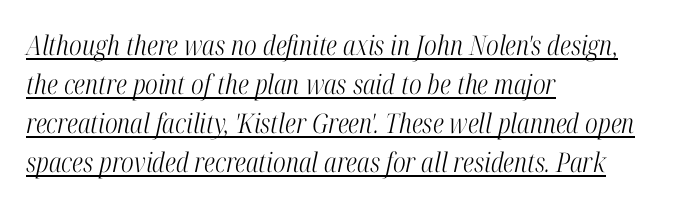
Is there an underline? Yes — a line sits under the letters. The passage shown stacks its lines at a standard gap. This rendering uses left alignment, leaving the right contour irregular. No extra ink here — the face is not bold. Nothing unusual about the tracking: characters are spaced as the font intends.
